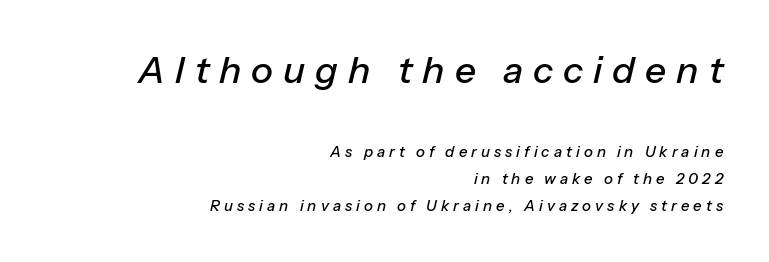
{"italic": "yes", "lean": "right", "slant_degrees": 13, "width": "normal", "stroke_contrast": "low", "x_height": "medium", "monospaced": "no", "underline": "no", "align": "right", "line_spacing_ratio": 1.79, "letter_spacing": "wide", "letter_spacing_em": 0.27, "larger_block": "first", "size_ratio": 2.47, "glyph_px": 37}
